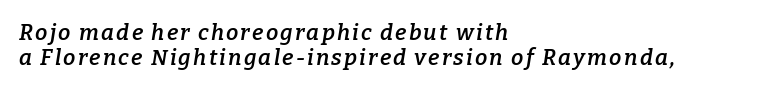
Q: Is the text bold? A: Semi-bold.
Q: Is the text italic (slanted)? A: Yes, it leans right by about 9 degrees.
Q: Is the text underlined? A: No.
Q: How is the paragraph aligned? A: Left-aligned.
Q: Is the spacing between lines tight, normal or loose? A: Tight.
